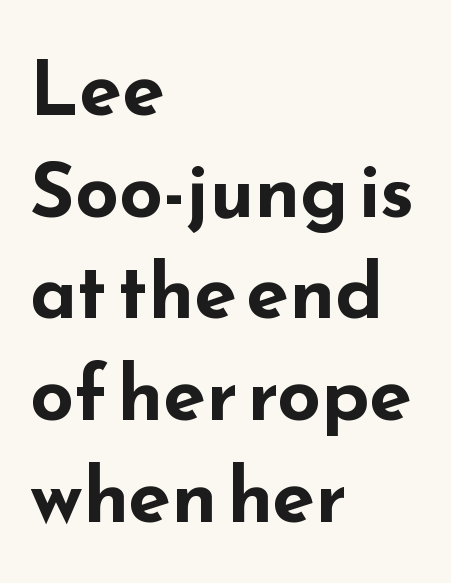
The image shows 77 px bold, wide sans-serif type, upright; set left-aligned, normal line spacing (1.32x), normal letter spacing, not underlined; low stroke contrast and a small x-height.
